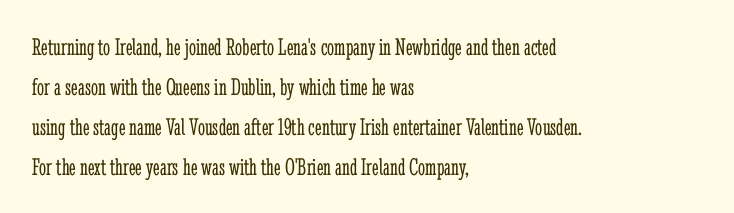
The image shows 25 px text type, upright; set left-aligned, normal line spacing (1.6x), normal letter spacing, not underlined.
